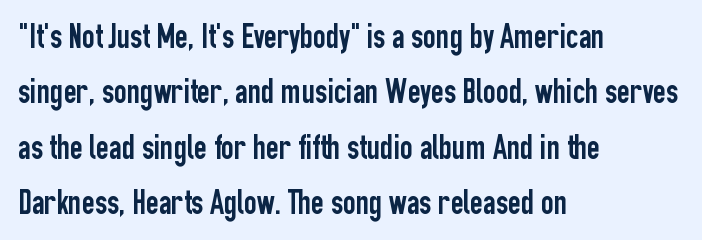
{"serif": "no", "italic": "no", "width": "condensed", "stroke_contrast": "low", "x_height": "medium", "monospaced": "no", "underline": "no", "align": "left", "line_spacing": "normal", "line_spacing_ratio": 1.58, "letter_spacing": "normal", "letter_spacing_em": 0.0, "glyph_px": 35}
